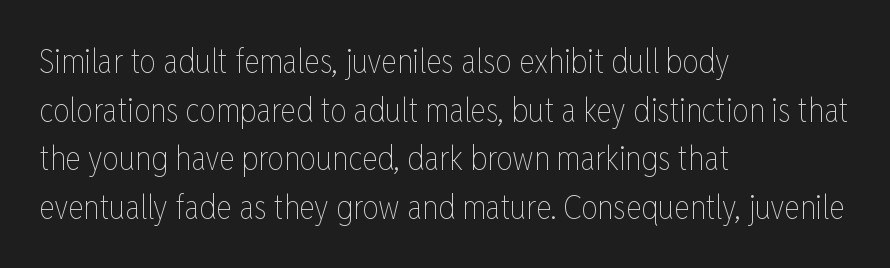
{"italic": "no", "bold": "no", "weight": "thin", "width": "condensed", "stroke_contrast": "low", "x_height": "medium", "monospaced": "no", "underline": "no", "align": "left", "line_spacing": "normal", "line_spacing_ratio": 1.47, "letter_spacing": "normal", "letter_spacing_em": 0.0, "glyph_px": 33}
